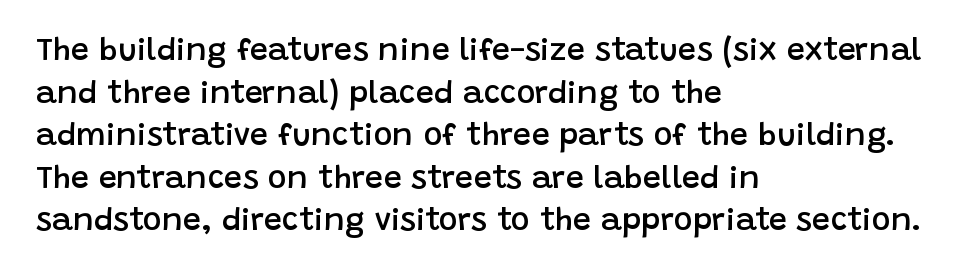
{"serif": "no", "italic": "no", "bold": "semi", "weight": "semibold", "width": "normal", "stroke_contrast": "low", "x_height": "large", "monospaced": "no", "underline": "no", "align": "left", "line_spacing": "normal", "line_spacing_ratio": 1.33, "letter_spacing": "normal", "letter_spacing_em": 0.0, "glyph_px": 32}
